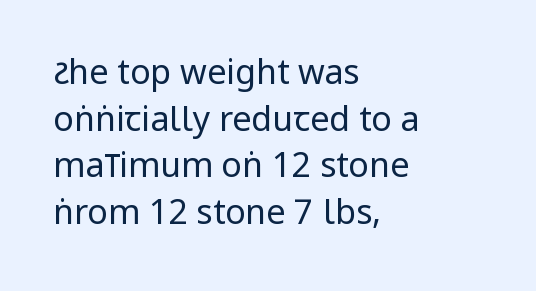
{"serif": "no", "italic": "no", "bold": "no", "weight": "regular", "width": "condensed", "stroke_contrast": "low", "x_height": "large", "monospaced": "no", "underline": "no", "align": "left", "line_spacing": "normal", "line_spacing_ratio": 1.37, "letter_spacing": "normal", "letter_spacing_em": 0.0, "glyph_px": 34}
